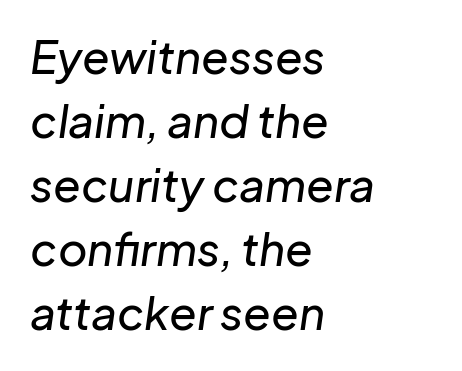
Q: Is the text italic (slanted)? A: Yes, it leans right by about 8 degrees.
Q: Is the text underlined? A: No.
Q: How is the paragraph aligned? A: Left-aligned.
Q: Is the spacing between letters normal or unusually wide? A: Normal.
Q: Is the spacing between lines tight, normal or loose? A: Normal.
Q: Width (condensed, normal, or wide)? A: Normal.
Q: Stroke contrast? A: Low.
Q: x-height? A: Medium.
Q: Monospaced? A: No.
